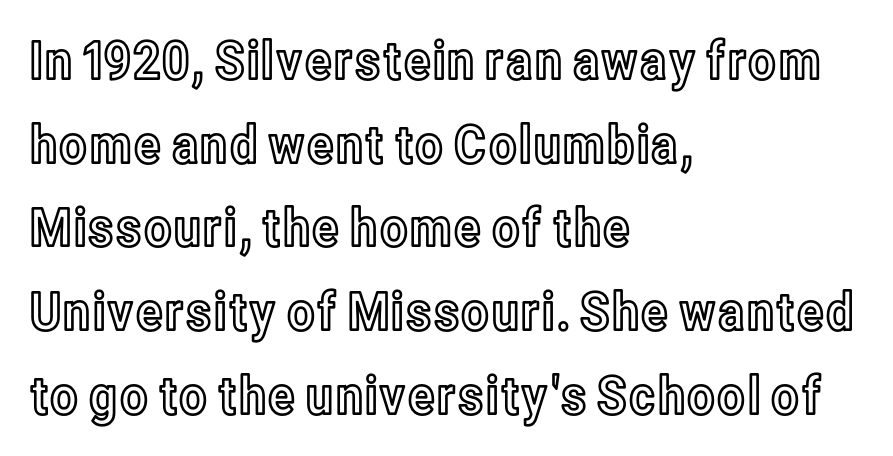
Q: Is the text italic (slanted)? A: No, it is upright.
Q: Is the text underlined? A: No.
Q: How is the paragraph aligned? A: Left-aligned.
Q: Is the spacing between letters normal or unusually wide? A: Normal.
Q: Is the spacing between lines tight, normal or loose? A: Normal.
Q: Width (condensed, normal, or wide)? A: Condensed.
Q: x-height? A: Medium.
Q: Monospaced? A: No.
